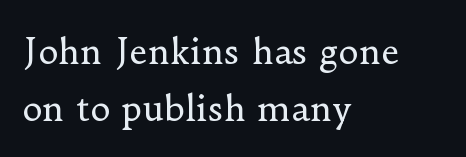
Q: Is the text bold? A: No.
Q: Is the text italic (slanted)? A: No, it is upright.
Q: Is the typeface a serif or a sans-serif typeface? A: Serif.
Q: Is the text underlined? A: No.
Q: How is the paragraph aligned? A: Left-aligned.
Q: Is the spacing between letters normal or unusually wide? A: Normal.
Q: Is the spacing between lines tight, normal or loose? A: Normal.
Q: Width (condensed, normal, or wide)? A: Normal.
Q: Stroke contrast? A: Low.
Q: x-height? A: Small.
Q: Monospaced? A: No.
